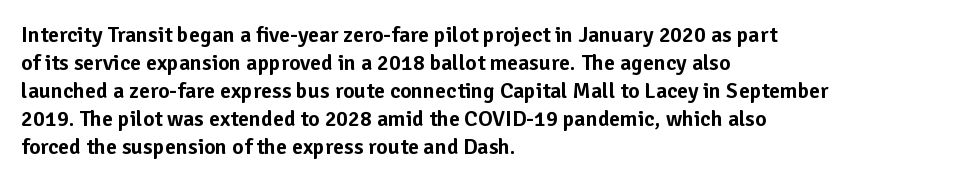
Q: Is the text italic (slanted)? A: No, it is upright.
Q: Is the text underlined? A: No.
Q: How is the paragraph aligned? A: Left-aligned.
Q: Is the spacing between letters normal or unusually wide? A: Normal.
Q: Is the spacing between lines tight, normal or loose? A: Normal.
